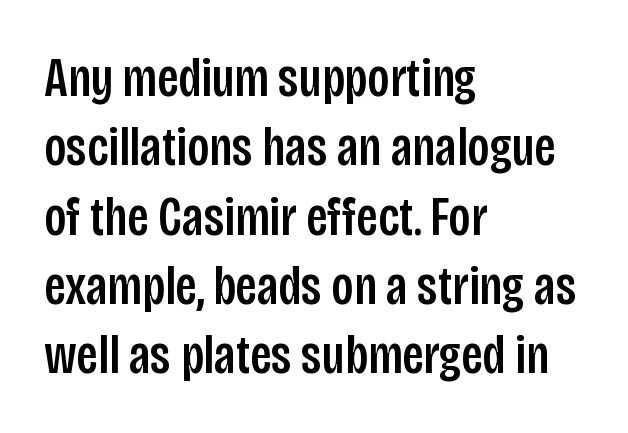
The image shows 55 px condensed sans-serif type, upright; set left-aligned, normal line spacing (1.26x), normal letter spacing, not underlined; low stroke contrast and a large x-height.
